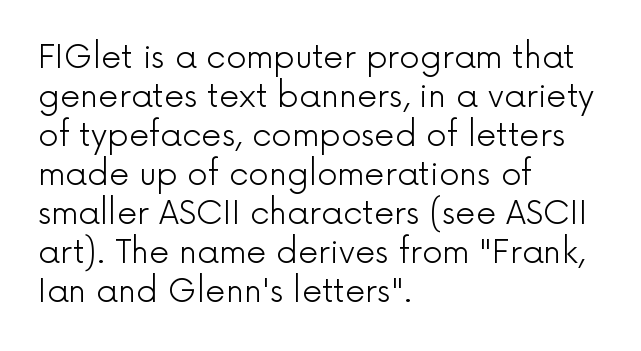
Nothing unusual about the tracking: characters are spaced as the font intends. The lettering stays uniformly vertical, giving the passage a roman look. Line starts are locked; line ends wander. A bare baseline throughout the passage. Is the type heavy? It reads as light-to-regular instead.
